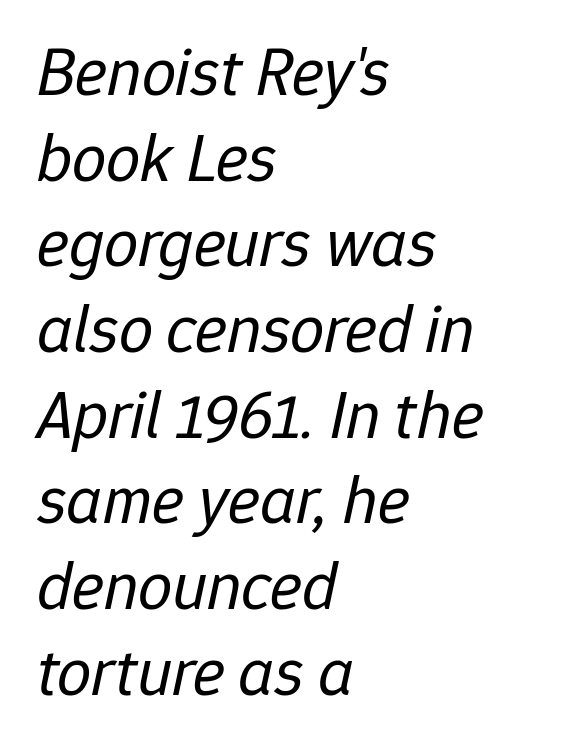
{"italic": "yes", "lean": "right", "slant_degrees": 12, "bold": "no", "weight": "regular", "width": "normal", "stroke_contrast": "low", "x_height": "medium", "monospaced": "no", "underline": "no", "align": "left", "line_spacing": "normal", "line_spacing_ratio": 1.26, "letter_spacing": "normal", "letter_spacing_em": 0.0, "glyph_px": 68}
